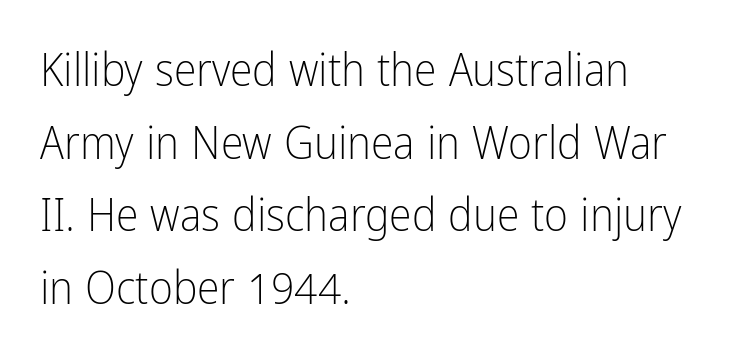
Q: Is the text bold? A: No.
Q: Is the text italic (slanted)? A: No, it is upright.
Q: Is the typeface a serif or a sans-serif typeface? A: Sans-serif.
Q: Is the text underlined? A: No.
Q: How is the paragraph aligned? A: Left-aligned.
Q: Is the spacing between letters normal or unusually wide? A: Normal.
Q: Is the spacing between lines tight, normal or loose? A: Normal.
Q: Width (condensed, normal, or wide)? A: Condensed.
Q: Stroke contrast? A: Low.
Q: x-height? A: Medium.
Q: Monospaced? A: No.
